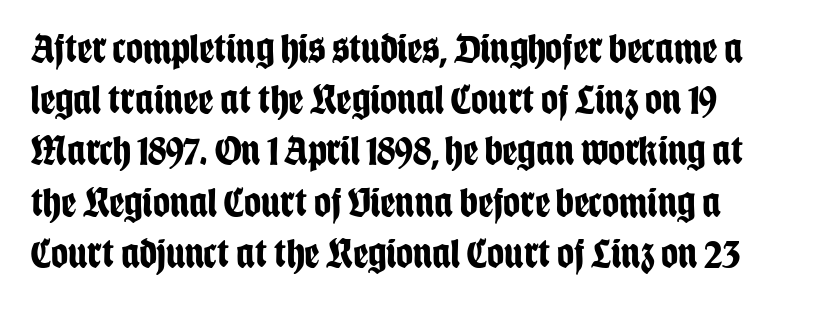
Regarding serifs, this sample does without them. Spacing verdict: proportional, widths tailored to each character. Thick stems and heavy bowls — unmistakably bold. No italicization has been applied; the sample stays upright. Rule under the text: the space is simply empty.
